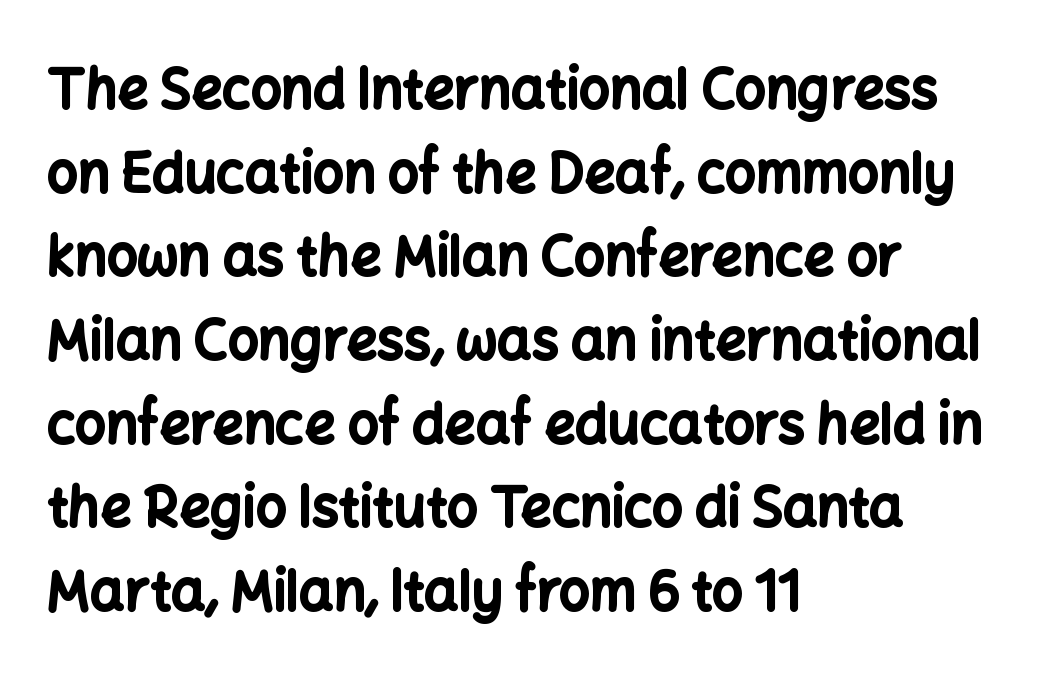
{"serif": "no", "italic": "no", "bold": "yes", "weight": "bold", "width": "normal", "stroke_contrast": "low", "x_height": "medium", "monospaced": "no", "underline": "no", "align": "left", "line_spacing": "normal", "line_spacing_ratio": 1.55, "letter_spacing": "normal", "letter_spacing_em": 0.0, "glyph_px": 54}
